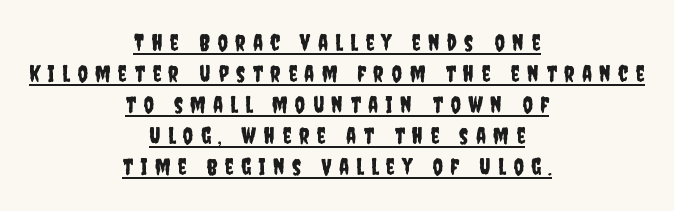
These lines sit exactly where default settings would place them. Every character sits straight up, as roman type does. Horizontally, the lines are justified to the midpoint only. How are the letters spaced? Widely, with obvious added tracking.
